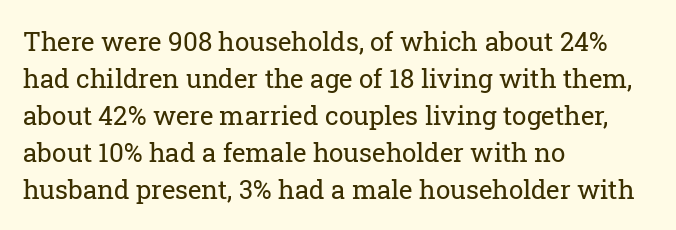
{"italic": "no", "bold": "no", "underline": "no", "align": "left", "line_spacing": "normal", "line_spacing_ratio": 1.42, "letter_spacing": "normal", "letter_spacing_em": 0.0, "glyph_px": 26}
